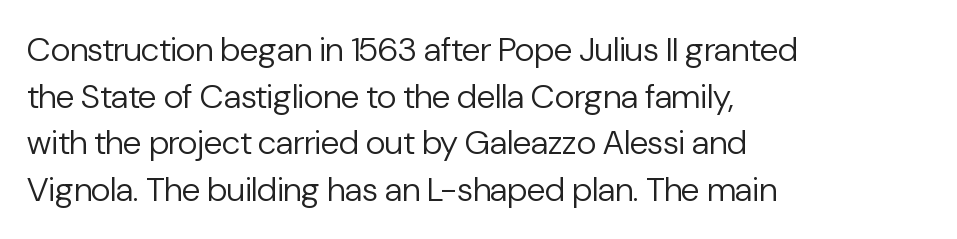
The image shows 34 px regular-weight sans-serif type, upright; set left-aligned, normal line spacing (1.37x), normal letter spacing, not underlined; low stroke contrast and a medium x-height.
